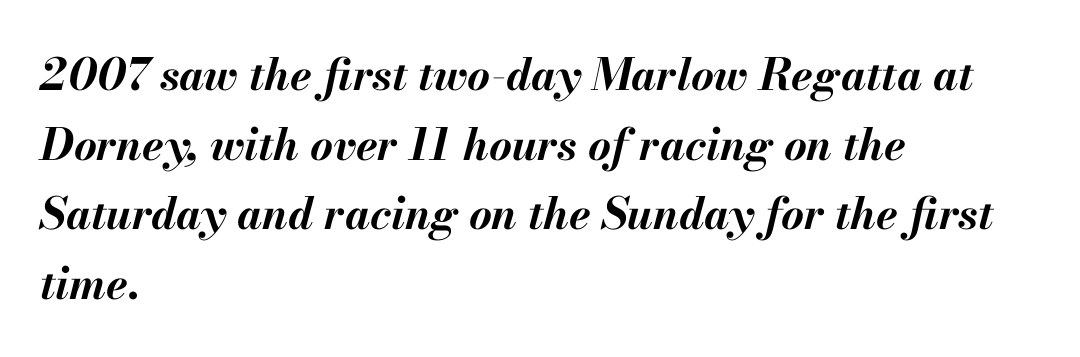
Q: Is the text bold? A: Yes.
Q: Is the text italic (slanted)? A: Yes, it leans right by about 13 degrees.
Q: Is the text underlined? A: No.
Q: How is the paragraph aligned? A: Left-aligned.
Q: Is the spacing between letters normal or unusually wide? A: Normal.
Q: Is the spacing between lines tight, normal or loose? A: Normal.
Q: Width (condensed, normal, or wide)? A: Normal.
Q: Stroke contrast? A: Medium.
Q: x-height? A: Small.
Q: Monospaced? A: No.
